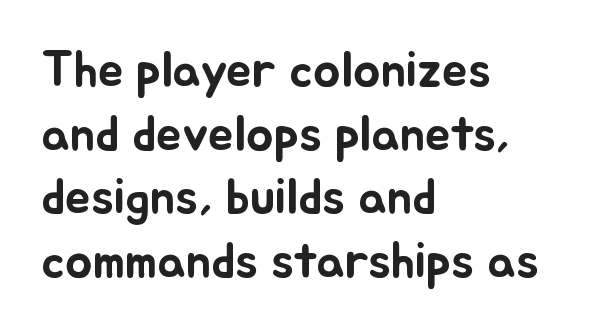
{"italic": "no", "width": "normal", "stroke_contrast": "low", "x_height": "small", "monospaced": "no", "underline": "no", "align": "left", "line_spacing": "normal", "line_spacing_ratio": 1.25, "letter_spacing": "normal", "letter_spacing_em": 0.0, "glyph_px": 51}
